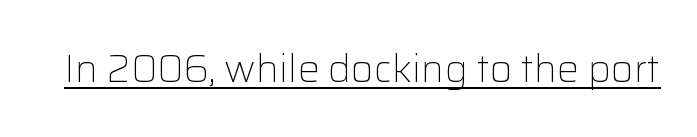
{"serif": "no", "italic": "no", "bold": "no", "weight": "light", "width": "normal", "stroke_contrast": "low", "x_height": "medium", "monospaced": "no", "underline": "yes", "letter_spacing": "normal", "letter_spacing_em": 0.0, "glyph_px": 39}
